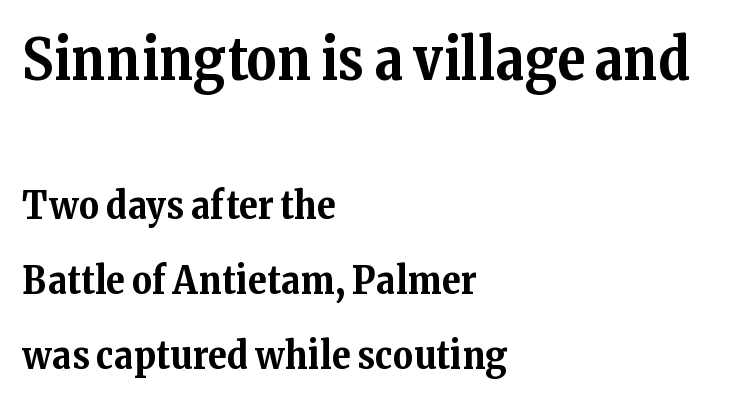
Q: Is the text bold? A: Yes.
Q: Is the text italic (slanted)? A: No, it is upright.
Q: Is the typeface a serif or a sans-serif typeface? A: Serif.
Q: Is the text underlined? A: No.
Q: How is the paragraph aligned? A: Left-aligned.
Q: Is the spacing between letters normal or unusually wide? A: Normal.
Q: Is the spacing between lines tight, normal or loose? A: Loose.
Q: Which block of text is set in a larger size, the first (top) or the second (bottom)? A: The first (top) one.
Q: Width (condensed, normal, or wide)? A: Normal.
Q: Stroke contrast? A: Medium.
Q: x-height? A: Medium.
Q: Monospaced? A: No.
